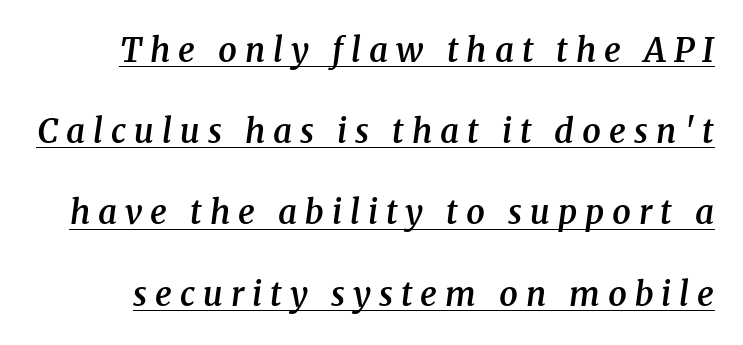
Q: Is the text bold? A: Semi-bold.
Q: Is the text italic (slanted)? A: Yes, it leans right by about 8 degrees.
Q: Is the typeface a serif or a sans-serif typeface? A: Serif.
Q: Is the text underlined? A: Yes.
Q: Is the spacing between letters normal or unusually wide? A: Unusually wide.
Q: Is the spacing between lines tight, normal or loose? A: Loose.
Q: Width (condensed, normal, or wide)? A: Normal.
Q: Stroke contrast? A: Medium.
Q: x-height? A: Medium.
Q: Monospaced? A: No.
